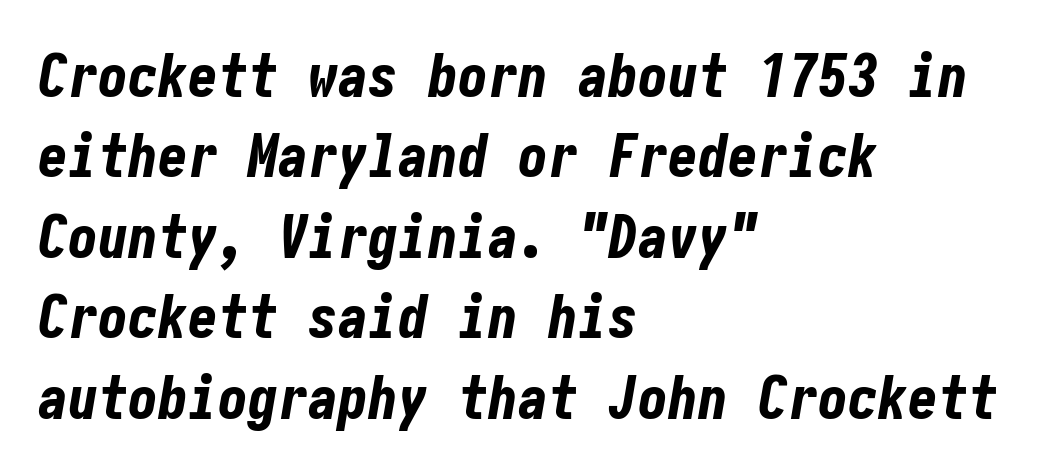
The image shows 60 px bold, condensed type, italic (leaning right); set left-aligned, normal line spacing (1.34x), normal letter spacing, not underlined; low stroke contrast and a medium x-height.
